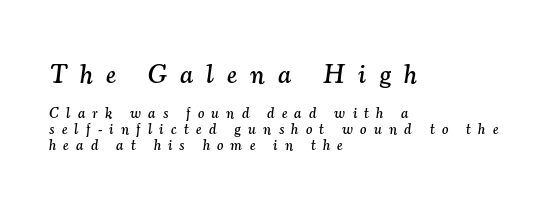
Q: Is the text italic (slanted)? A: Yes, it leans right by about 7 degrees.
Q: Is the text underlined? A: No.
Q: How is the paragraph aligned? A: Left-aligned.
Q: Is the spacing between letters normal or unusually wide? A: Unusually wide.
Q: Is the spacing between lines tight, normal or loose? A: Tight.
Q: Which block of text is set in a larger size, the first (top) or the second (bottom)? A: The first (top) one.
